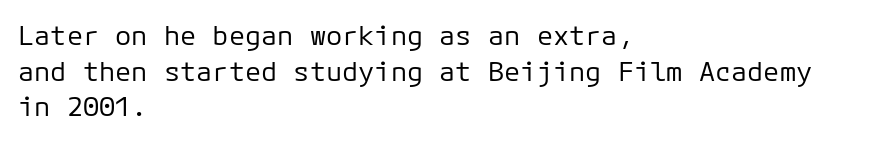
The image shows 27 px text type, upright; set left-aligned, normal line spacing (1.32x), normal letter spacing, not underlined.
